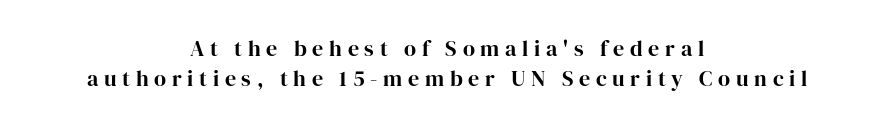
Substantial extra tracking has been applied to these lines. Compared with typical paragraphs, the rows here are spaced about the same. The specimen reads as upright at a glance. Caption: multi-line text, centered on the measure. Honestly, there is no underline to notice here at all.
